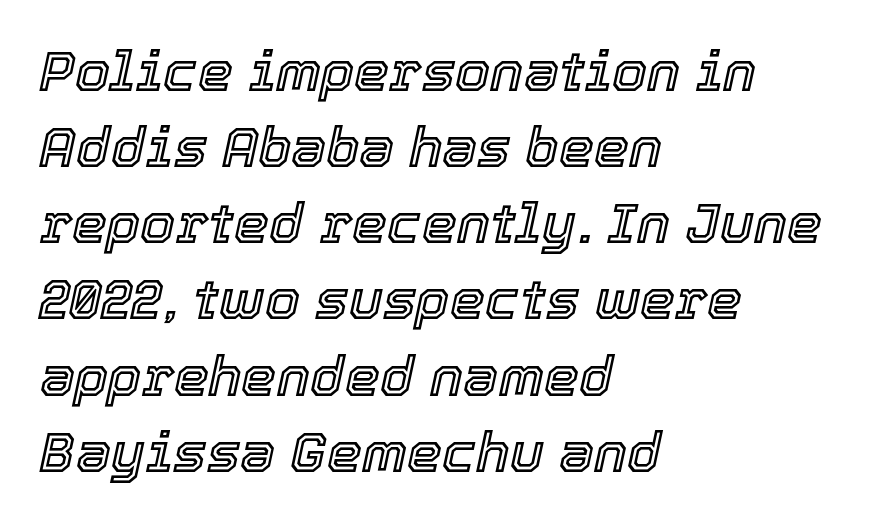
{"italic": "yes", "lean": "right", "slant_degrees": 12, "width": "normal", "x_height": "medium", "monospaced": "no", "underline": "no", "align": "left", "line_spacing": "normal", "line_spacing_ratio": 1.36, "letter_spacing": "normal", "letter_spacing_em": 0.0, "glyph_px": 56}
